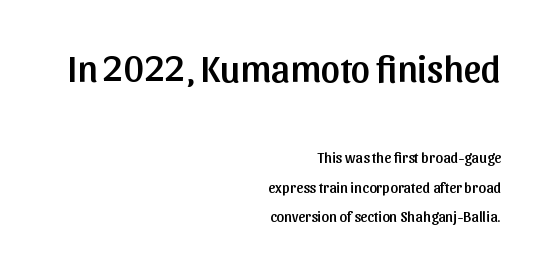
Q: Is the text italic (slanted)? A: No, it is upright.
Q: Is the typeface a serif or a sans-serif typeface? A: Sans-serif.
Q: Is the text underlined? A: No.
Q: How is the paragraph aligned? A: Right-aligned.
Q: Is the spacing between letters normal or unusually wide? A: Normal.
Q: Is the spacing between lines tight, normal or loose? A: Loose.
Q: Which block of text is set in a larger size, the first (top) or the second (bottom)? A: The first (top) one.
Q: Width (condensed, normal, or wide)? A: Normal.
Q: Stroke contrast? A: Low.
Q: x-height? A: Medium.
Q: Monospaced? A: No.
